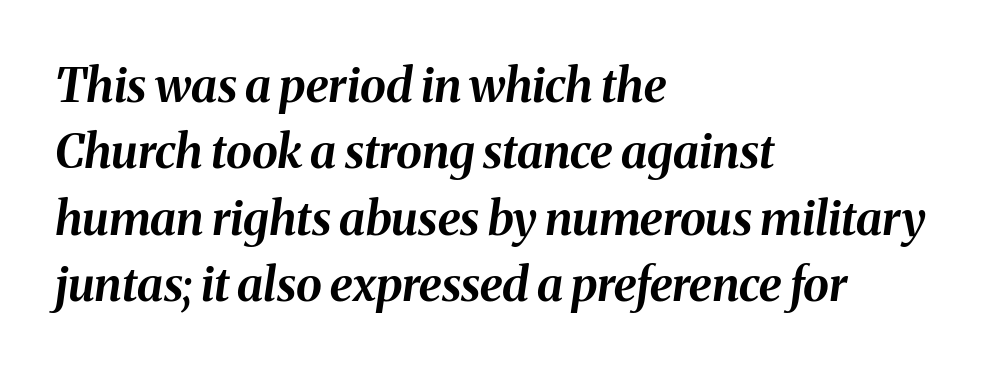
The image shows 47 px bold type, italic (leaning right); set left-aligned, normal line spacing (1.41x), normal letter spacing, not underlined; medium stroke contrast and a medium x-height.
